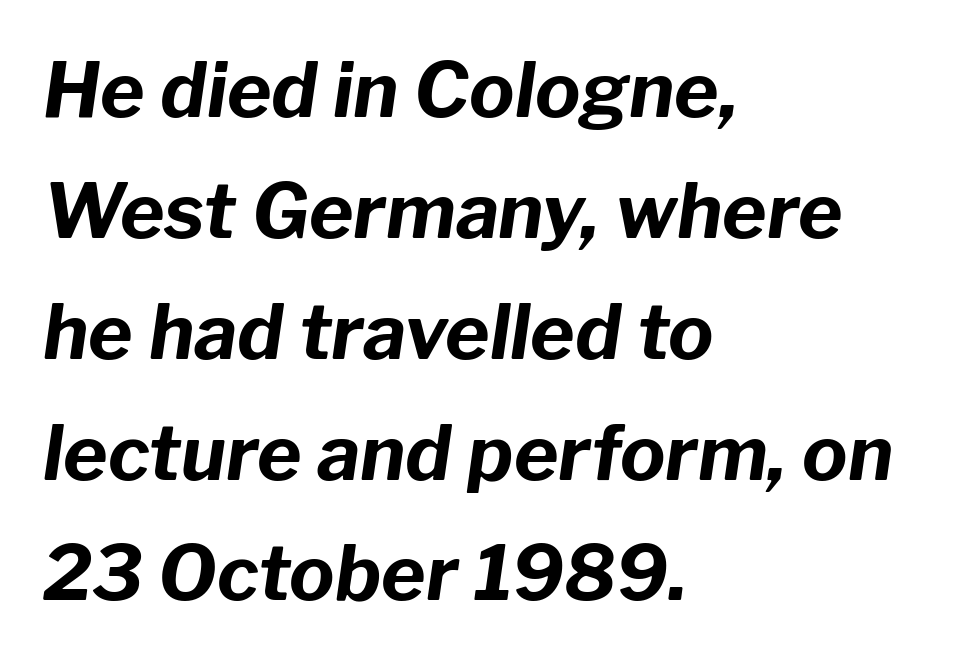
All the whitespace from short lines collects on the right. Slanted lettering throughout. A bare baseline throughout the passage. Students, this is bold: see how much ink each stroke carries. Leading matches the norm, producing a regular column. Looks like regular typesetting: each glyph gets only the width it needs.
